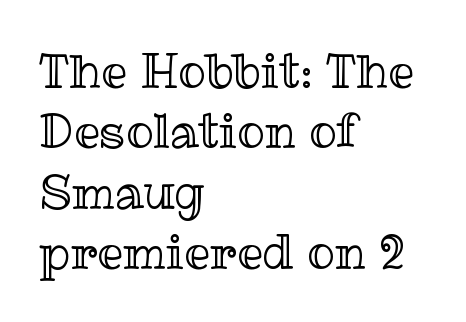
Q: Is the text italic (slanted)? A: No, it is upright.
Q: Is the text underlined? A: No.
Q: How is the paragraph aligned? A: Left-aligned.
Q: Is the spacing between letters normal or unusually wide? A: Normal.
Q: Is the spacing between lines tight, normal or loose? A: Normal.
Q: Width (condensed, normal, or wide)? A: Normal.
Q: x-height? A: Medium.
Q: Monospaced? A: No.
